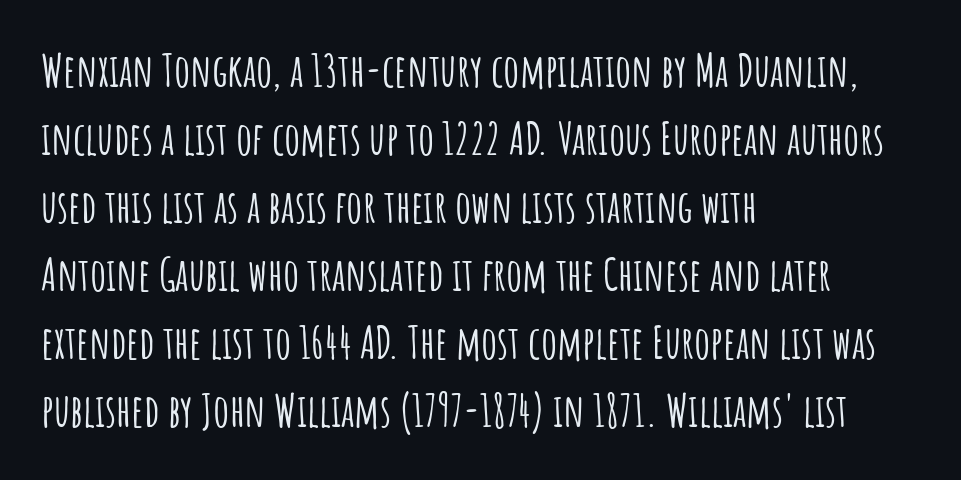
The rendering keeps characters at their native spacing. Only glyphs here, with clear space below each row. The type sits square on the baseline with zero lean. These lines are rendered in a variable-pitch font. The rendering anchors every line to the left-hand side. Classification — sans serif.
